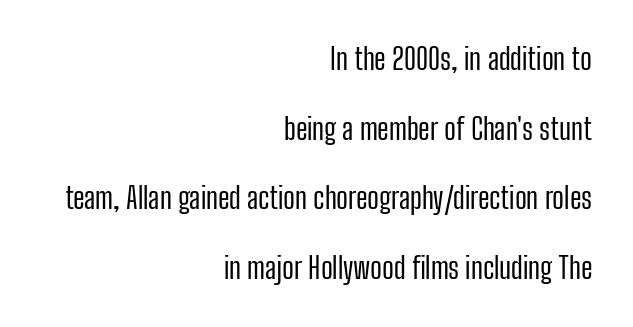
The image shows 29 px regular-weight, condensed sans-serif type, upright; set right-aligned, loose line spacing (2.4x), normal letter spacing, not underlined; low stroke contrast and a medium x-height.
